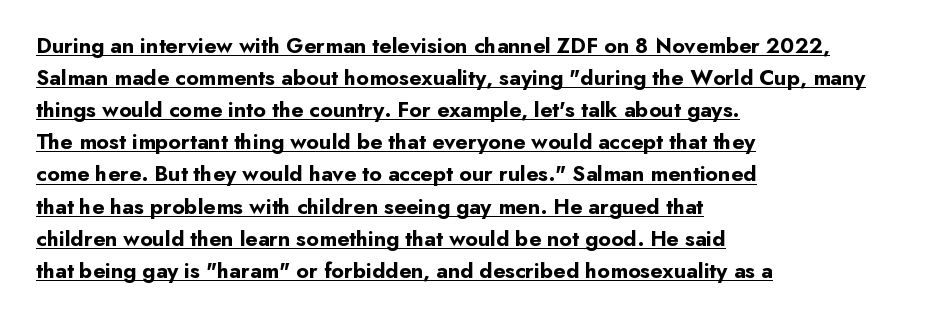
The image shows 22 px bold type, upright; set left-aligned, normal line spacing (1.46x), normal letter spacing, underlined.
